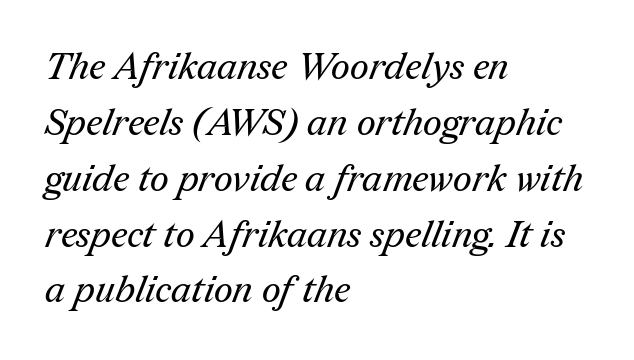
Glance below the letters and you will spot only blank space. Line spacing here is normal. The font is comparable to plain body text, perhaps lighter. Do the characters align in a grid? No, the font is proportional. How are the letters spaced? Ordinarily, with no added tracking.
